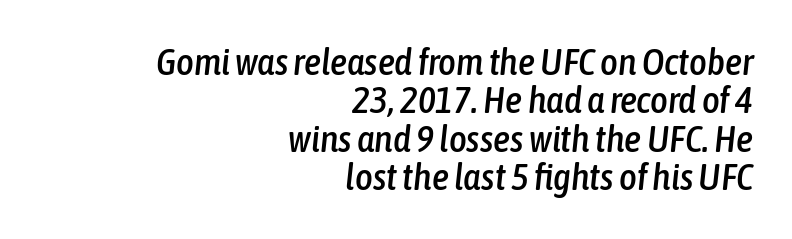
The image shows 38 px condensed type, italic (leaning right); set right-aligned, tight line spacing (1.01x), normal letter spacing, not underlined; low stroke contrast and a medium x-height.
